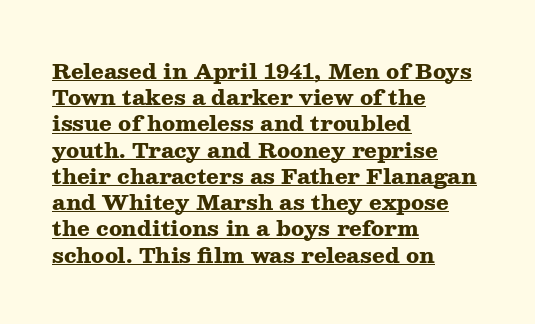
Thick stems and heavy bowls — unmistakably bold. This is the regular roman posture of the typeface. Every row of glyphs begins at an identical x-position on the left. In terms of leading, this rendering sits right in the middle.
